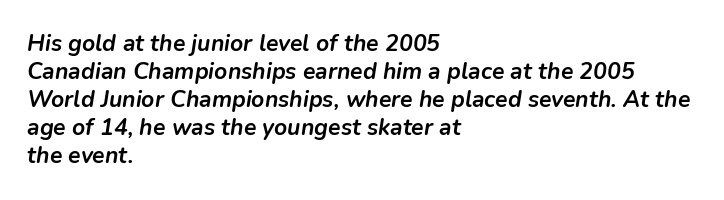
Q: Is the text bold? A: Yes.
Q: Is the text italic (slanted)? A: Yes, it leans right by about 9 degrees.
Q: Is the text underlined? A: No.
Q: How is the paragraph aligned? A: Left-aligned.
Q: Is the spacing between letters normal or unusually wide? A: Normal.
